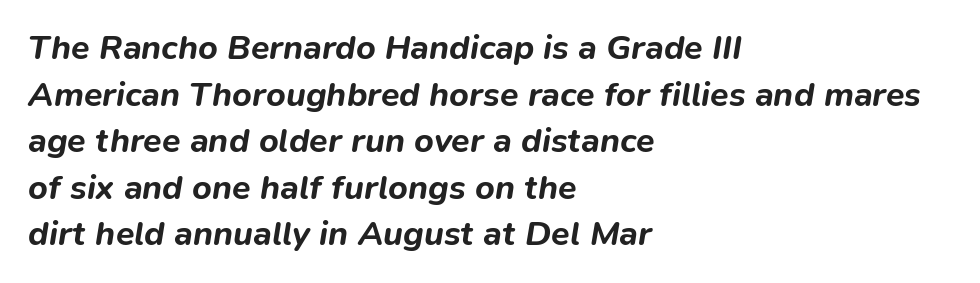
Q: Is the text bold? A: Yes.
Q: Is the text italic (slanted)? A: Yes, it leans right by about 9 degrees.
Q: Is the text underlined? A: No.
Q: How is the paragraph aligned? A: Left-aligned.
Q: Is the spacing between letters normal or unusually wide? A: Normal.
Q: Is the spacing between lines tight, normal or loose? A: Normal.
Q: Width (condensed, normal, or wide)? A: Normal.
Q: Stroke contrast? A: Low.
Q: x-height? A: Medium.
Q: Monospaced? A: No.
